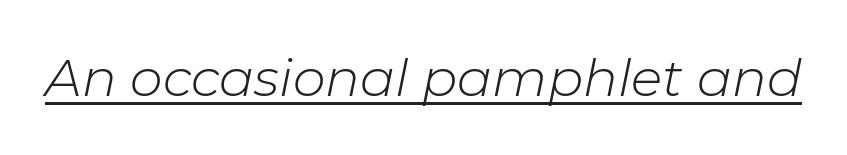
{"italic": "yes", "lean": "right", "slant_degrees": 11, "bold": "no", "weight": "light", "width": "normal", "stroke_contrast": "low", "x_height": "medium", "monospaced": "no", "underline": "yes", "letter_spacing": "normal", "letter_spacing_em": 0.0, "glyph_px": 52}
